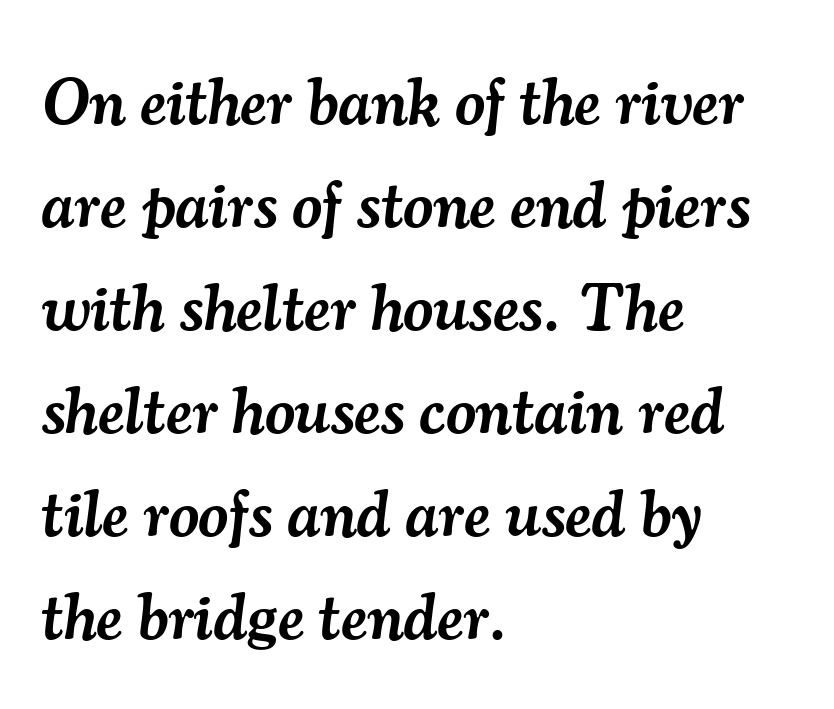
Q: Is the text bold? A: Semi-bold.
Q: Is the text italic (slanted)? A: Yes, it leans right by about 7 degrees.
Q: Is the typeface a serif or a sans-serif typeface? A: Serif.
Q: Is the text underlined? A: No.
Q: How is the paragraph aligned? A: Left-aligned.
Q: Is the spacing between letters normal or unusually wide? A: Normal.
Q: Is the spacing between lines tight, normal or loose? A: Normal.
Q: Width (condensed, normal, or wide)? A: Normal.
Q: Stroke contrast? A: Medium.
Q: x-height? A: Small.
Q: Monospaced? A: No.
